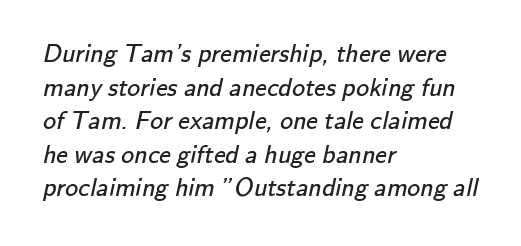
No word sits above an underline. The vertical gap from one line to the next is medium. Counters stay open thanks to moderate or lighter strokes. These lines stack with their left ends in a neat column. Standard letterfit; no display-style spreading of the glyphs.
